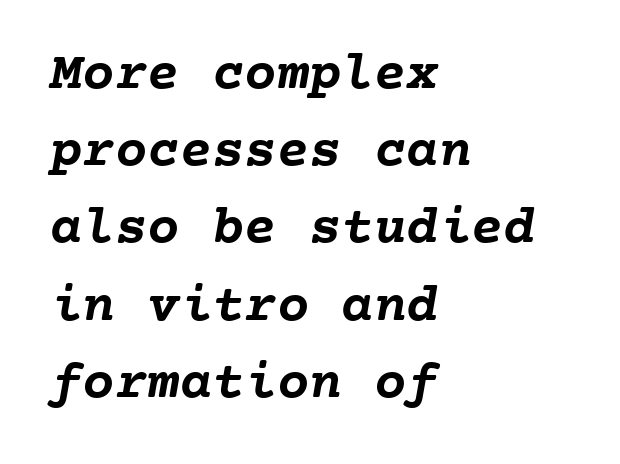
Q: Is the text bold? A: Yes.
Q: Is the text underlined? A: No.
Q: How is the paragraph aligned? A: Left-aligned.
Q: Is the spacing between letters normal or unusually wide? A: Normal.
Q: Is the spacing between lines tight, normal or loose? A: Normal.
Q: Width (condensed, normal, or wide)? A: Normal.
Q: Stroke contrast? A: Low.
Q: x-height? A: Medium.
Q: Monospaced? A: Yes.
